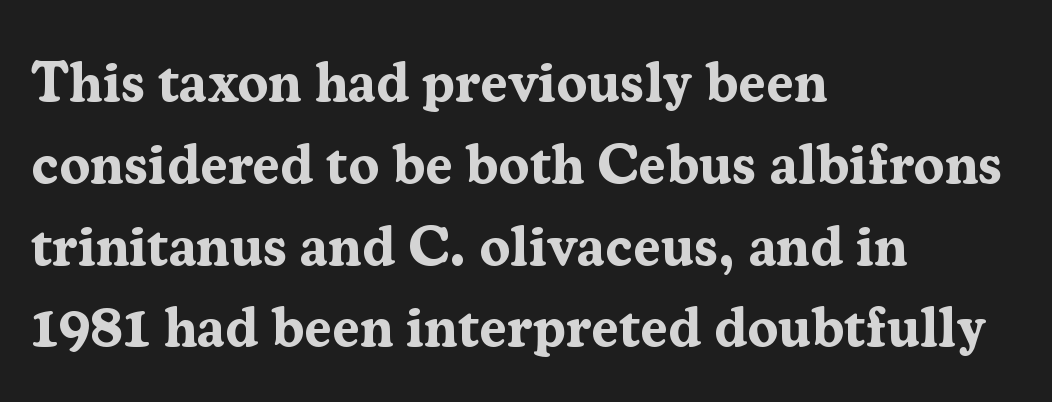
Q: Is the text bold? A: Yes.
Q: Is the text italic (slanted)? A: No, it is upright.
Q: Is the typeface a serif or a sans-serif typeface? A: Serif.
Q: Is the text underlined? A: No.
Q: How is the paragraph aligned? A: Left-aligned.
Q: Is the spacing between letters normal or unusually wide? A: Normal.
Q: Is the spacing between lines tight, normal or loose? A: Normal.
Q: Width (condensed, normal, or wide)? A: Normal.
Q: Stroke contrast? A: Medium.
Q: x-height? A: Medium.
Q: Monospaced? A: No.
